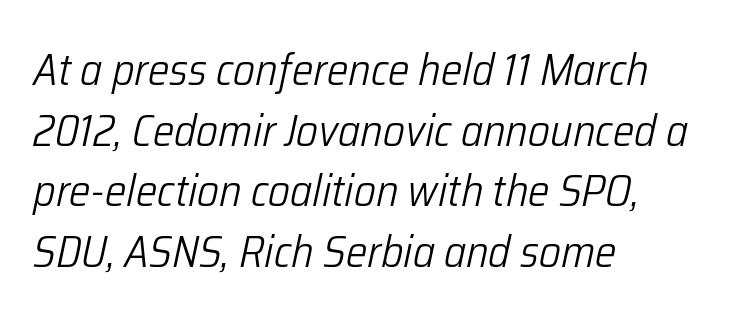
{"italic": "yes", "lean": "right", "slant_degrees": 12, "bold": "no", "weight": "light", "width": "condensed", "stroke_contrast": "low", "x_height": "medium", "monospaced": "no", "underline": "no", "align": "left", "line_spacing": "normal", "line_spacing_ratio": 1.35, "letter_spacing": "normal", "letter_spacing_em": 0.0, "glyph_px": 45}
